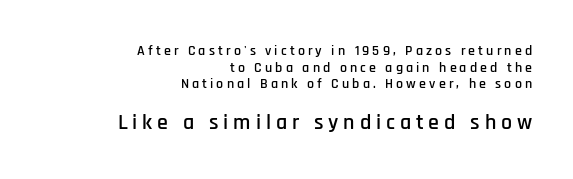
Italic? Not at all — the glyphs are vertical. Check the space under the baseline: it is left empty. Which of the two is more prominent by size? The second, at the bottom. Line ends are locked; line starts wander. The horizontal fit of the characters is loose and conspicuously gappy.
